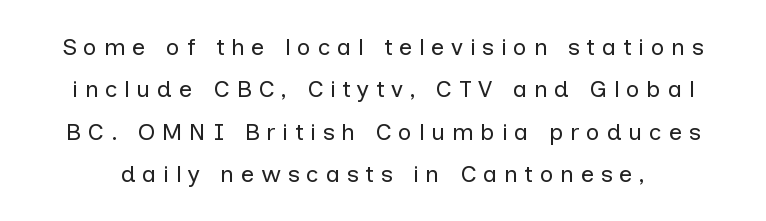
The image shows 24 px text type, upright; set line spacing 1.77x, unusually wide letter spacing (+0.27 em), not underlined.
